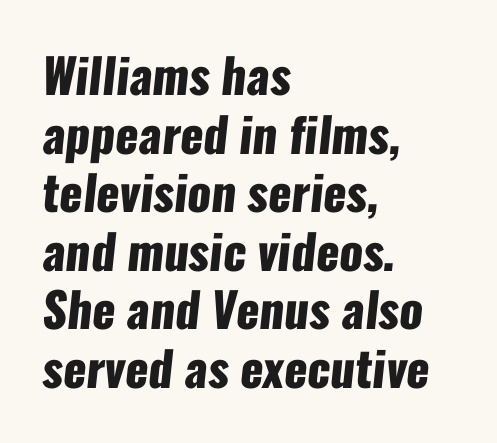
{"serif": "no", "bold": "yes", "weight": "heavy", "width": "condensed", "stroke_contrast": "low", "x_height": "medium", "monospaced": "no", "underline": "no", "align": "left", "line_spacing_ratio": 1.22, "letter_spacing": "normal", "letter_spacing_em": 0.0, "glyph_px": 48}
